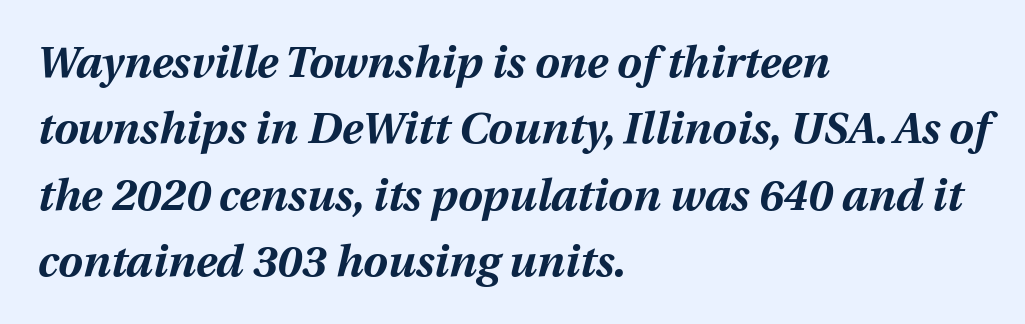
Q: Is the text bold? A: Yes.
Q: Is the text italic (slanted)? A: Yes, it leans right by about 12 degrees.
Q: Is the text underlined? A: No.
Q: How is the paragraph aligned? A: Left-aligned.
Q: Is the spacing between letters normal or unusually wide? A: Normal.
Q: Is the spacing between lines tight, normal or loose? A: Normal.
Q: Width (condensed, normal, or wide)? A: Normal.
Q: Stroke contrast? A: Medium.
Q: x-height? A: Medium.
Q: Monospaced? A: No.
